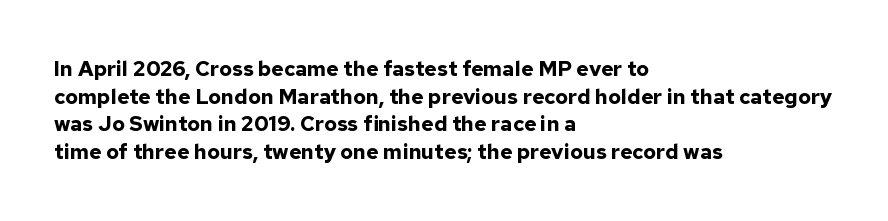
The image shows 21 px bold type, upright; set left-aligned, normal line spacing (1.32x), normal letter spacing, not underlined.
